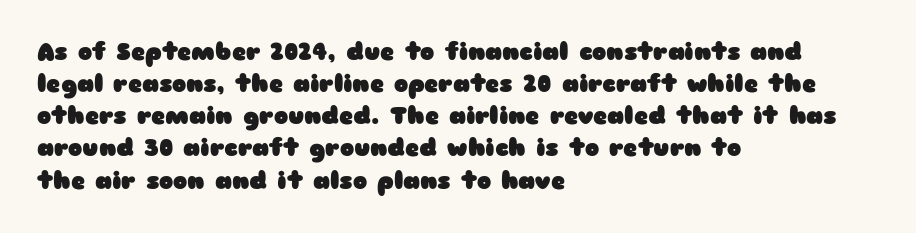
Heavy-handed strokes throughout: this text is bold. Ordinary non-slanted type is in use. The text block is weighted toward the left margin, trailing off unevenly rightward. Students, observe: this is what conventionally led text looks like. Students, note that the glyphs here touch the page at normal intervals. The words here are not underlined.
